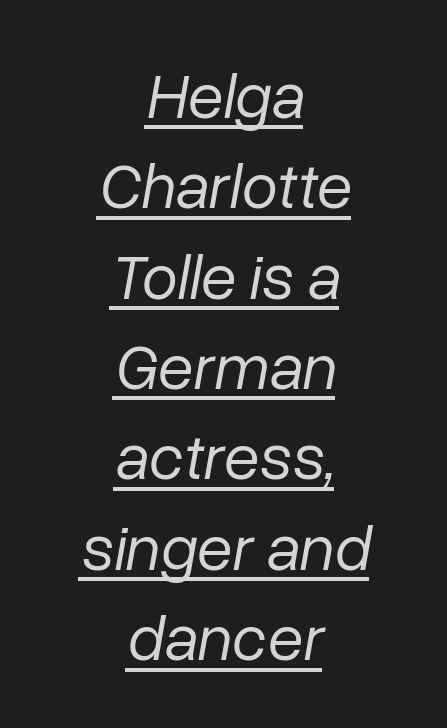
Q: Is the text bold? A: No.
Q: Is the text italic (slanted)? A: Yes, it leans right by about 10 degrees.
Q: Is the text underlined? A: Yes.
Q: How is the paragraph aligned? A: Centered.
Q: Is the spacing between letters normal or unusually wide? A: Normal.
Q: Is the spacing between lines tight, normal or loose? A: Normal.
Q: Width (condensed, normal, or wide)? A: Normal.
Q: Stroke contrast? A: Low.
Q: x-height? A: Medium.
Q: Monospaced? A: No.
